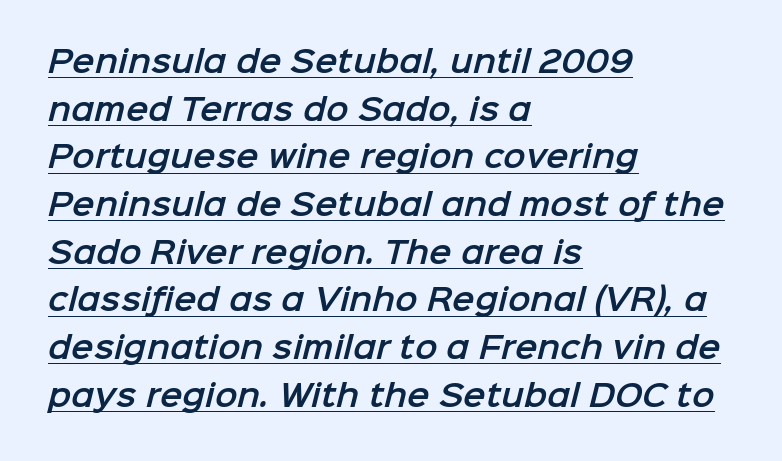
Q: Is the typeface a serif or a sans-serif typeface? A: Sans-serif.
Q: Is the text underlined? A: Yes.
Q: How is the paragraph aligned? A: Left-aligned.
Q: Is the spacing between letters normal or unusually wide? A: Normal.
Q: Is the spacing between lines tight, normal or loose? A: Normal.
Q: Width (condensed, normal, or wide)? A: Normal.
Q: Stroke contrast? A: Low.
Q: x-height? A: Medium.
Q: Monospaced? A: No.
